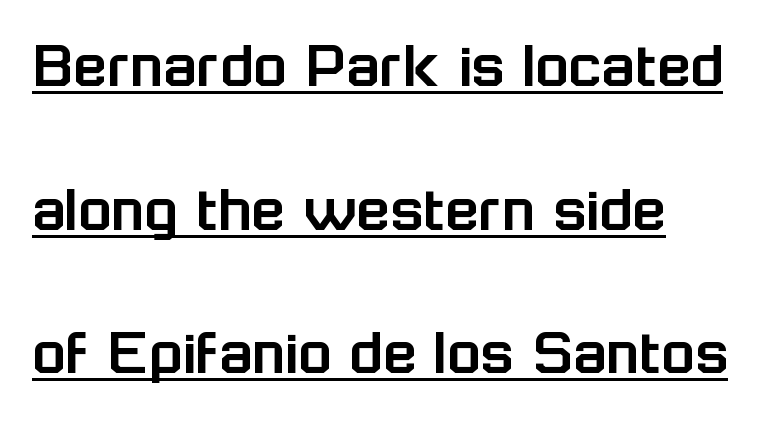
The image shows 69 px sans-serif type, upright; set loose line spacing (2.08x), normal letter spacing, underlined; low stroke contrast and a medium x-height.
